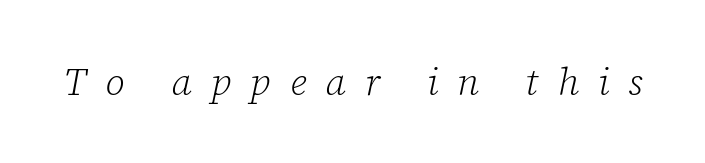
The image shows 38 px light serif type, italic (leaning right); set unusually wide letter spacing (+0.5 em), not underlined; low stroke contrast and a medium x-height.
